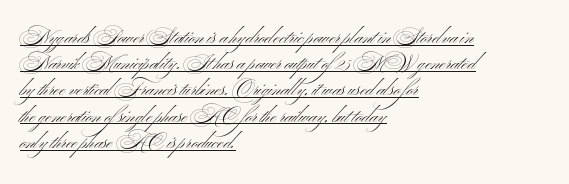
{"bold": "no", "underline": "yes", "align": "left", "line_spacing": "normal", "line_spacing_ratio": 1.31, "letter_spacing": "normal", "letter_spacing_em": 0.0, "glyph_px": 20}
